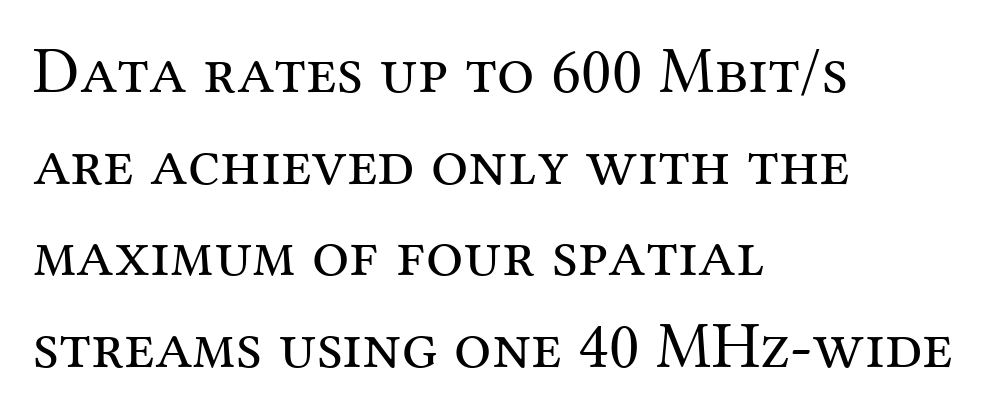
Q: Is the text bold? A: No.
Q: Is the text italic (slanted)? A: No, it is upright.
Q: Is the typeface a serif or a sans-serif typeface? A: Serif.
Q: Is the text underlined? A: No.
Q: How is the paragraph aligned? A: Left-aligned.
Q: Is the spacing between letters normal or unusually wide? A: Normal.
Q: Is the spacing between lines tight, normal or loose? A: Normal.
Q: Width (condensed, normal, or wide)? A: Normal.
Q: Stroke contrast? A: Medium.
Q: x-height? A: Medium.
Q: Monospaced? A: No.
